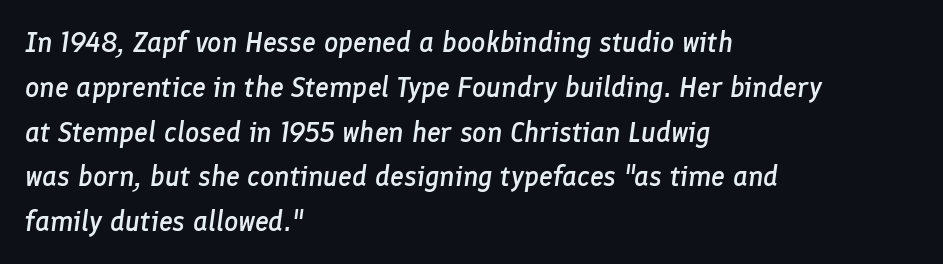
{"italic": "yes", "lean": "right", "slant_degrees": 8, "bold": "semi", "weight": "semibold", "width": "normal", "stroke_contrast": "low", "x_height": "medium", "monospaced": "no", "underline": "no", "align": "left", "line_spacing": "normal", "line_spacing_ratio": 1.6, "letter_spacing": "normal", "letter_spacing_em": 0.0, "glyph_px": 28}
